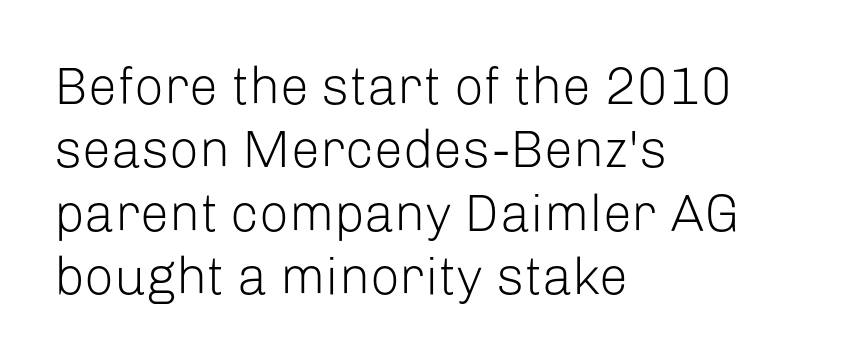
Is this a fixed-width face? No — the glyphs have proportional, varying widths. When letters stand straight like this, we call the style roman or upright. The face used here is rendered with its standard letterfit. The area under the type is left untouched. The characters display no serif detailing; their extremities are plain. Stem width sits at or under what a default text font uses.
